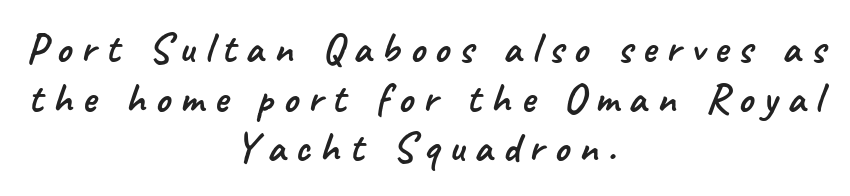
Q: Is the typeface a serif or a sans-serif typeface? A: Sans-serif.
Q: Is the text underlined? A: No.
Q: How is the paragraph aligned? A: Centered.
Q: Is the spacing between letters normal or unusually wide? A: Unusually wide.
Q: Width (condensed, normal, or wide)? A: Normal.
Q: Stroke contrast? A: Low.
Q: x-height? A: Small.
Q: Monospaced? A: No.
